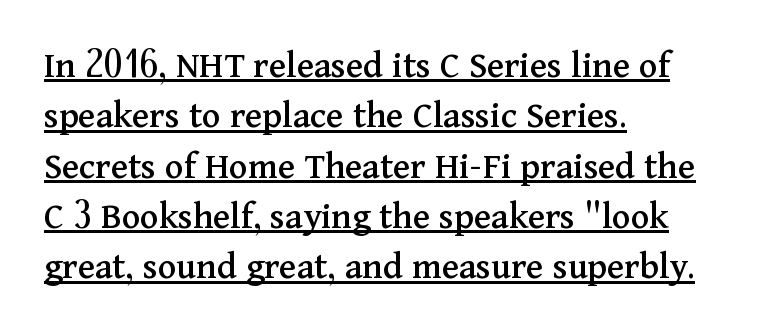
Q: Is the text italic (slanted)? A: No, it is upright.
Q: Is the typeface a serif or a sans-serif typeface? A: Serif.
Q: Is the text underlined? A: Yes.
Q: How is the paragraph aligned? A: Left-aligned.
Q: Is the spacing between letters normal or unusually wide? A: Normal.
Q: Is the spacing between lines tight, normal or loose? A: Normal.
Q: Width (condensed, normal, or wide)? A: Normal.
Q: Stroke contrast? A: Medium.
Q: x-height? A: Medium.
Q: Monospaced? A: No.
